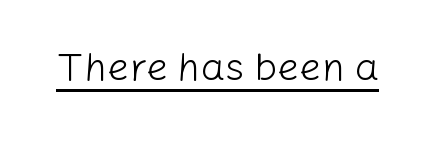
{"serif": "no", "italic": "no", "bold": "no", "weight": "light", "width": "normal", "stroke_contrast": "low", "x_height": "medium", "monospaced": "no", "underline": "yes", "letter_spacing": "normal", "letter_spacing_em": 0.0, "glyph_px": 39}
